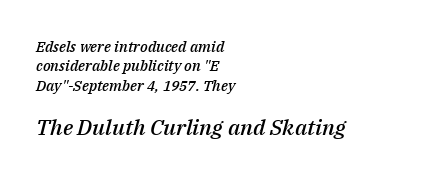
{"italic": "yes", "lean": "right", "slant_degrees": 14, "bold": "semi", "underline": "no", "align": "left", "line_spacing": "normal", "line_spacing_ratio": 1.29, "letter_spacing": "normal", "letter_spacing_em": 0.0, "larger_block": "second", "size_ratio": 1.47, "glyph_px": 22}
